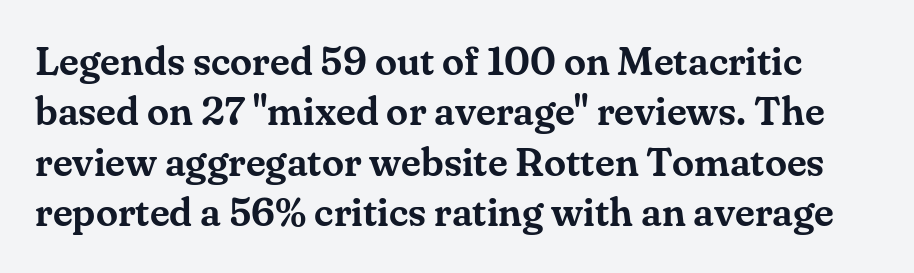
Q: Is the text italic (slanted)? A: No, it is upright.
Q: Is the typeface a serif or a sans-serif typeface? A: Serif.
Q: Is the text underlined? A: No.
Q: Is the spacing between letters normal or unusually wide? A: Normal.
Q: Is the spacing between lines tight, normal or loose? A: Normal.
Q: Width (condensed, normal, or wide)? A: Normal.
Q: Stroke contrast? A: Medium.
Q: x-height? A: Small.
Q: Monospaced? A: No.
